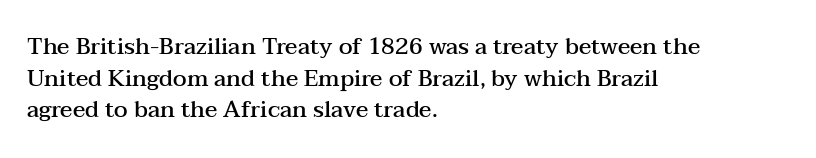
{"italic": "no", "bold": "semi", "underline": "no", "align": "left", "line_spacing": "normal", "line_spacing_ratio": 1.38, "letter_spacing": "normal", "letter_spacing_em": 0.0, "glyph_px": 23}
